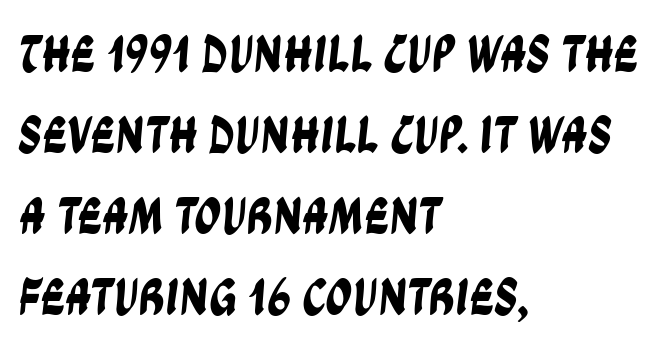
{"serif": "no", "width": "condensed", "stroke_contrast": "low", "x_height": "large", "monospaced": "no", "underline": "no", "align": "left", "line_spacing": "normal", "line_spacing_ratio": 1.53, "letter_spacing": "normal", "letter_spacing_em": 0.0, "glyph_px": 53}
